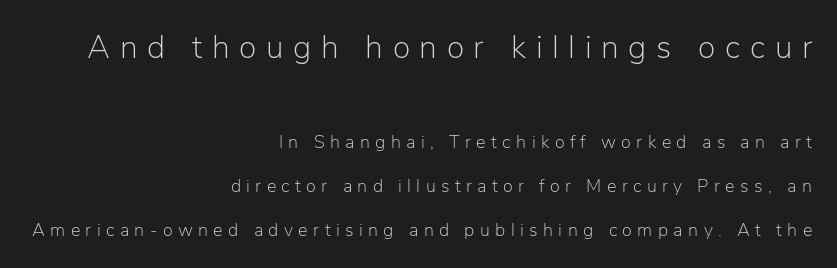
{"serif": "no", "italic": "no", "bold": "no", "weight": "light", "width": "normal", "stroke_contrast": "low", "x_height": "medium", "monospaced": "no", "underline": "no", "align": "right", "line_spacing": "loose", "line_spacing_ratio": 2.44, "letter_spacing": "wide", "letter_spacing_em": 0.3, "larger_block": "first", "size_ratio": 1.78, "glyph_px": 32}
